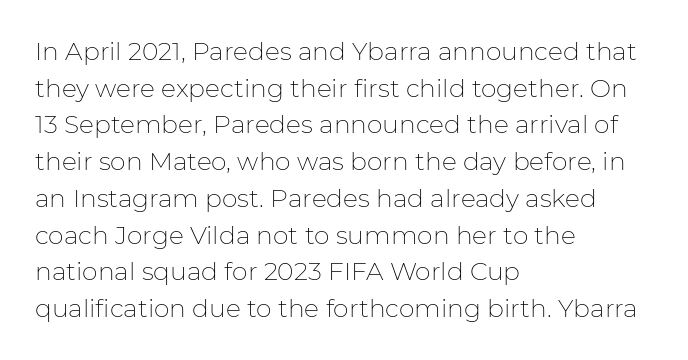
Q: Is the text bold? A: No.
Q: Is the text italic (slanted)? A: No, it is upright.
Q: Is the text underlined? A: No.
Q: How is the paragraph aligned? A: Left-aligned.
Q: Is the spacing between letters normal or unusually wide? A: Normal.
Q: Is the spacing between lines tight, normal or loose? A: Normal.
